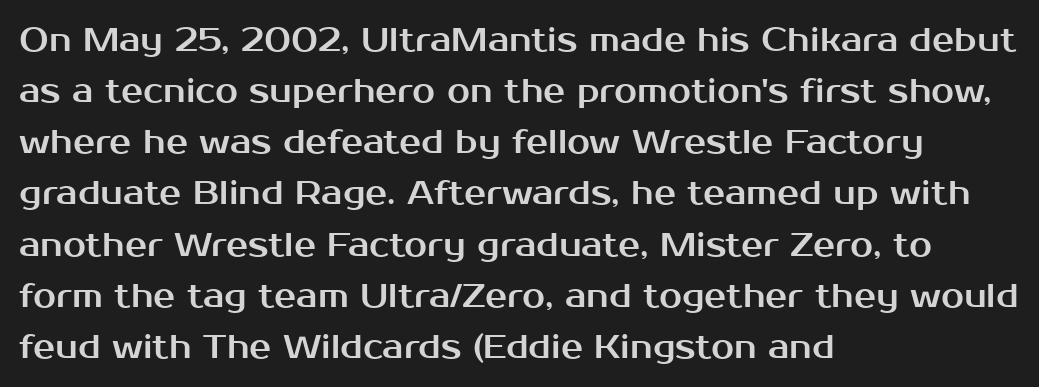
Q: Is the text italic (slanted)? A: No, it is upright.
Q: Is the typeface a serif or a sans-serif typeface? A: Sans-serif.
Q: Is the text underlined? A: No.
Q: How is the paragraph aligned? A: Left-aligned.
Q: Is the spacing between letters normal or unusually wide? A: Normal.
Q: Is the spacing between lines tight, normal or loose? A: Normal.
Q: Width (condensed, normal, or wide)? A: Normal.
Q: Stroke contrast? A: Medium.
Q: x-height? A: Medium.
Q: Monospaced? A: No.
